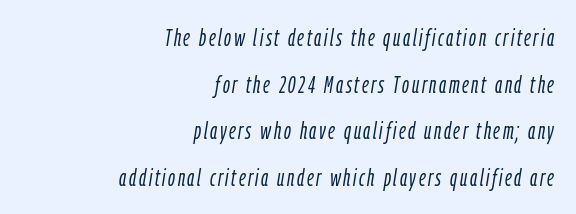
The image shows 24 px text type, italic (leaning right); set right-aligned, loose line spacing (1.94x), not underlined.
